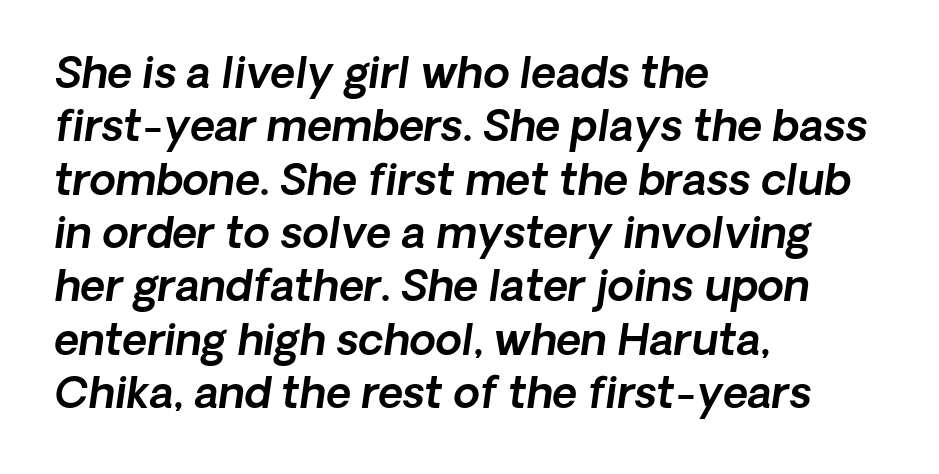
Q: Is the text italic (slanted)? A: Yes, it leans right by about 8 degrees.
Q: Is the text underlined? A: No.
Q: How is the paragraph aligned? A: Left-aligned.
Q: Is the spacing between letters normal or unusually wide? A: Normal.
Q: Width (condensed, normal, or wide)? A: Normal.
Q: x-height? A: Medium.
Q: Monospaced? A: No.
